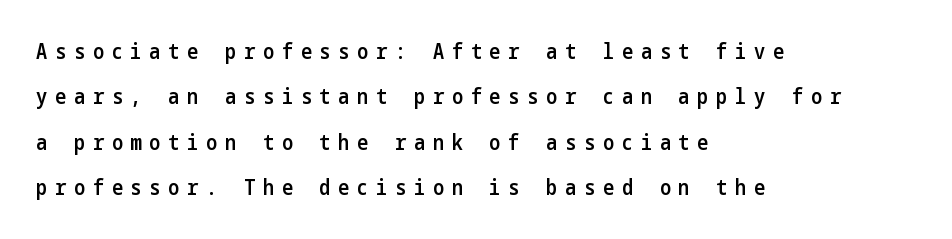
The image shows 21 px text type, upright; set left-aligned, loose line spacing (2.16x), unusually wide letter spacing (+0.37 em), not underlined.
